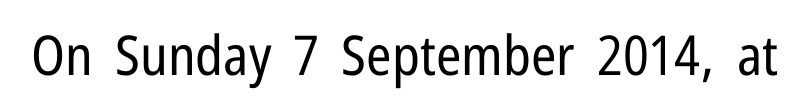
Q: Is the text bold? A: No.
Q: Is the text italic (slanted)? A: No, it is upright.
Q: Is the typeface a serif or a sans-serif typeface? A: Sans-serif.
Q: Is the text underlined? A: No.
Q: Is the spacing between letters normal or unusually wide? A: Normal.
Q: Width (condensed, normal, or wide)? A: Condensed.
Q: Stroke contrast? A: Low.
Q: x-height? A: Medium.
Q: Monospaced? A: No.
